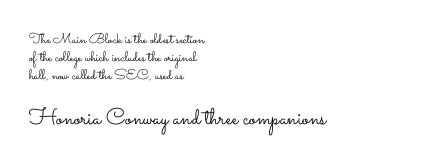
Q: Is the text bold? A: No.
Q: Is the text italic (slanted)? A: Yes.
Q: Is the text underlined? A: No.
Q: How is the paragraph aligned? A: Left-aligned.
Q: Is the spacing between letters normal or unusually wide? A: Normal.
Q: Is the spacing between lines tight, normal or loose? A: Normal.
Q: Which block of text is set in a larger size, the first (top) or the second (bottom)? A: The second (bottom) one.
